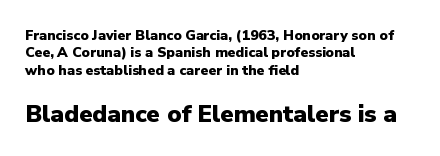
The image shows 24 px bold type, upright; set left-aligned, normal line spacing (1.25x), normal letter spacing, not underlined; the second (bottom) block is 1.71x larger.
